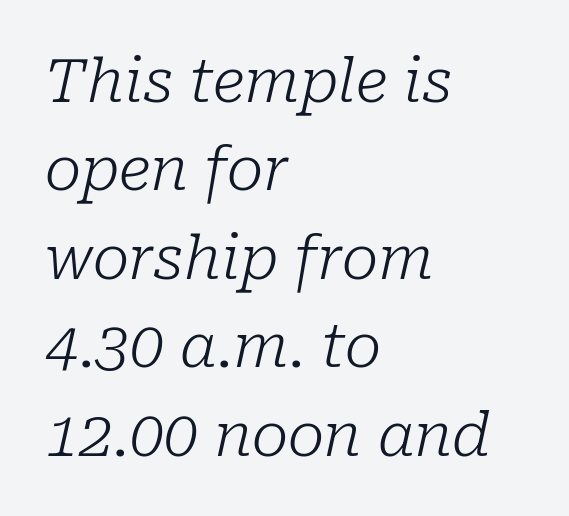
The image shows 61 px light serif type, italic (leaning right); set left-aligned, normal line spacing (1.45x), normal letter spacing, not underlined; low stroke contrast and a medium x-height.
